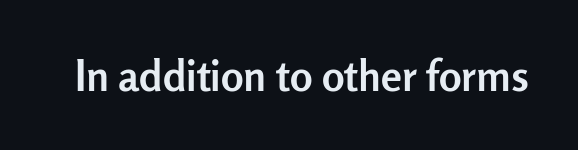
The image shows 42 px semibold sans-serif type, upright; set normal letter spacing, not underlined; low stroke contrast and a medium x-height.
